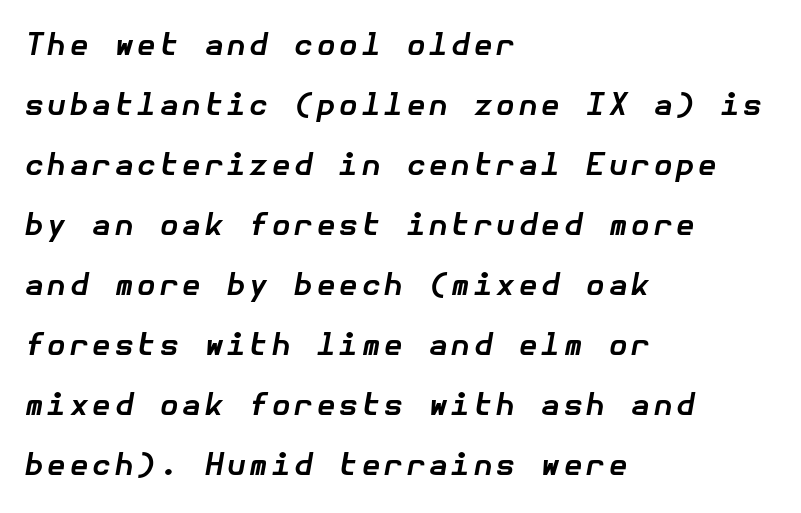
The image shows 30 px bold type, italic (leaning right); set left-aligned, loose line spacing (2.0x), not underlined; low stroke contrast and a medium x-height.
